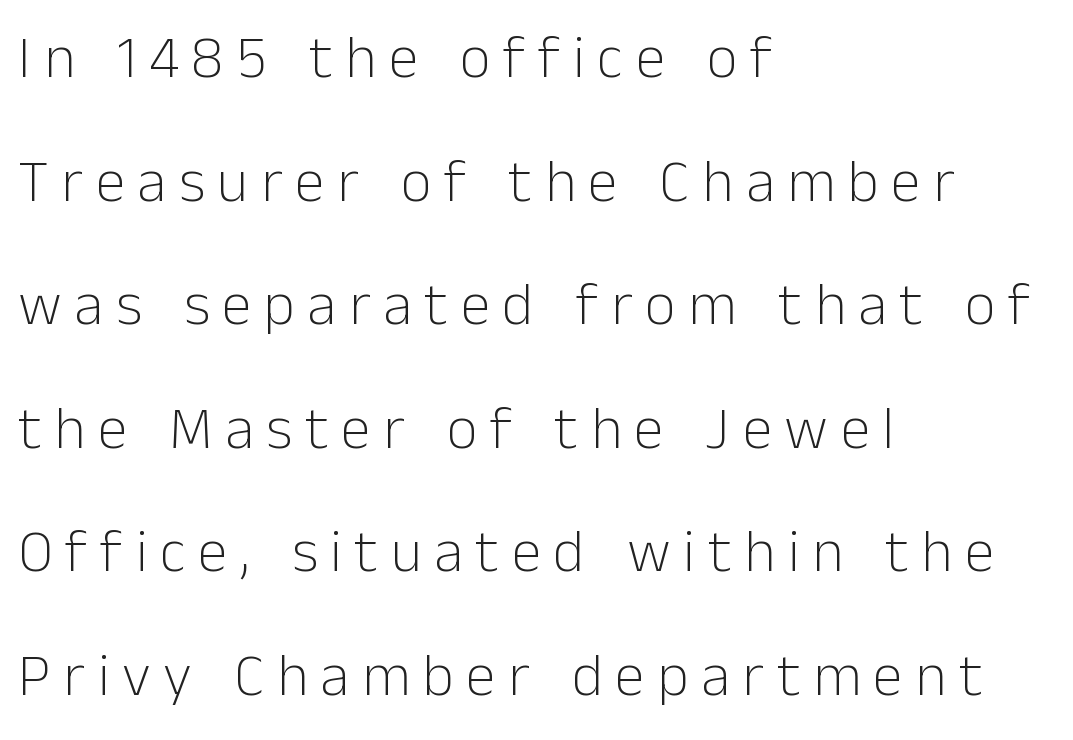
The image shows 60 px light sans-serif type, upright; set left-aligned, loose line spacing (2.06x), unusually wide letter spacing (+0.21 em), not underlined; low stroke contrast and a medium x-height.
